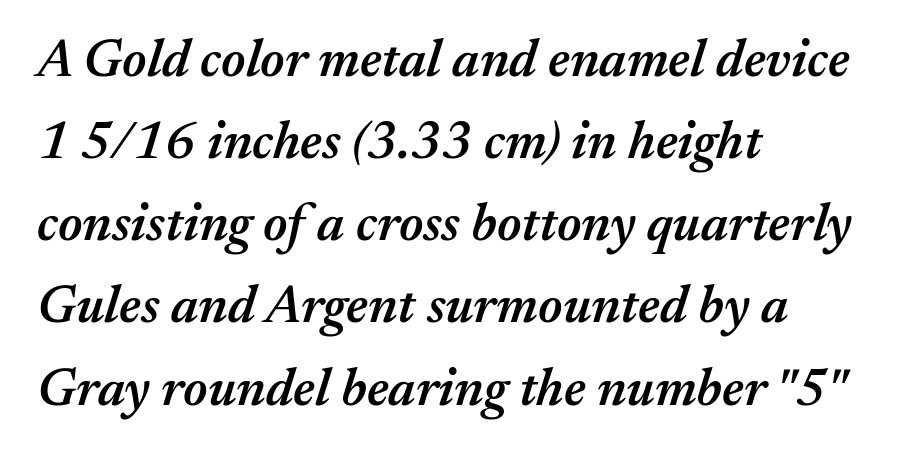
Q: Is the text bold? A: Semi-bold.
Q: Is the text italic (slanted)? A: Yes, it leans right by about 17 degrees.
Q: Is the text underlined? A: No.
Q: How is the paragraph aligned? A: Left-aligned.
Q: Is the spacing between letters normal or unusually wide? A: Normal.
Q: Is the spacing between lines tight, normal or loose? A: Normal.
Q: Width (condensed, normal, or wide)? A: Normal.
Q: Stroke contrast? A: Medium.
Q: x-height? A: Medium.
Q: Monospaced? A: No.
